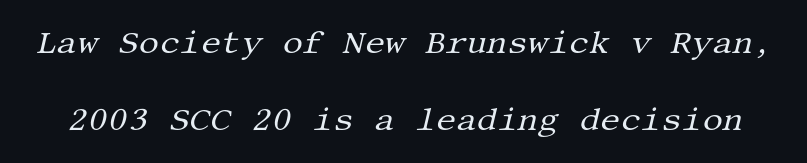
Q: Is the text bold? A: No.
Q: Is the text italic (slanted)? A: Yes, it leans right by about 13 degrees.
Q: Is the typeface a serif or a sans-serif typeface? A: Serif.
Q: Is the text underlined? A: No.
Q: Is the spacing between letters normal or unusually wide? A: Normal.
Q: Is the spacing between lines tight, normal or loose? A: Loose.
Q: Width (condensed, normal, or wide)? A: Normal.
Q: Stroke contrast? A: Medium.
Q: x-height? A: Large.
